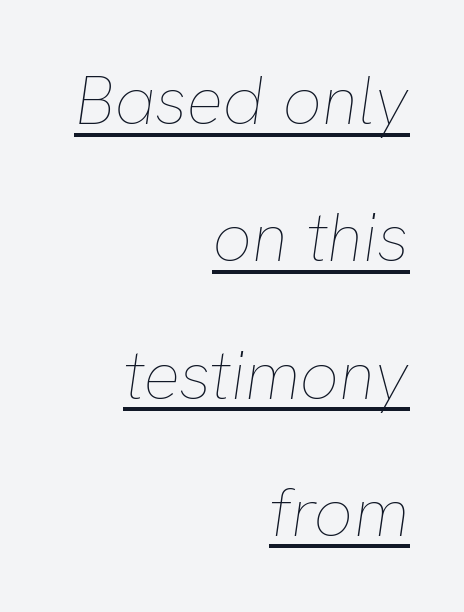
Q: Is the text bold? A: No.
Q: Is the text italic (slanted)? A: Yes, it leans right by about 8 degrees.
Q: Is the text underlined? A: Yes.
Q: How is the paragraph aligned? A: Right-aligned.
Q: Is the spacing between letters normal or unusually wide? A: Normal.
Q: Is the spacing between lines tight, normal or loose? A: Loose.
Q: Width (condensed, normal, or wide)? A: Normal.
Q: Stroke contrast? A: Low.
Q: x-height? A: Medium.
Q: Monospaced? A: No.
